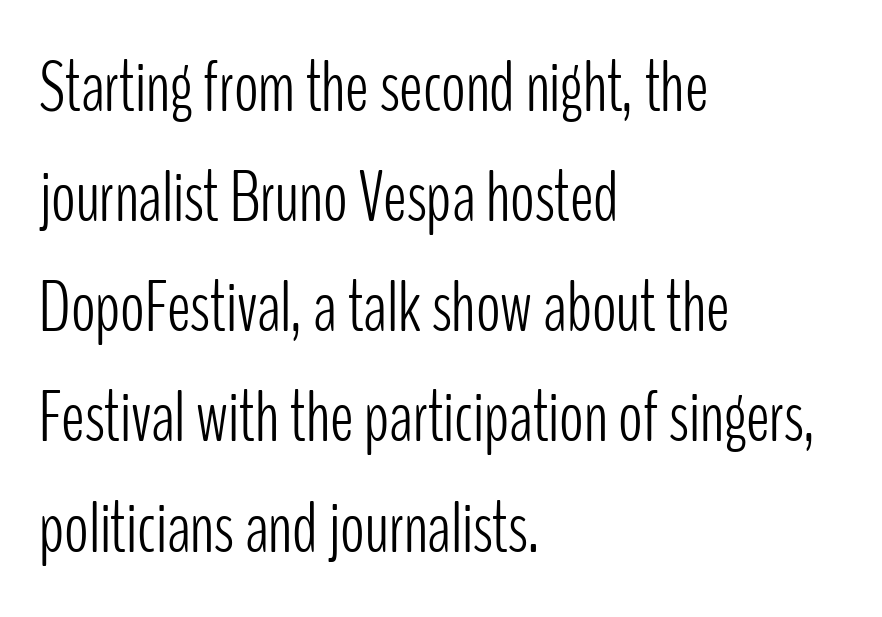
Between one letter and the next there's only the usual sliver of space. These lines stack with their left ends in a neat column. How would I describe the line gaps? Plain and ordinary. Font category for this specimen: sans-serif. The font's upright variant was chosen for this text. Just letters on the line, the space beneath them empty.
